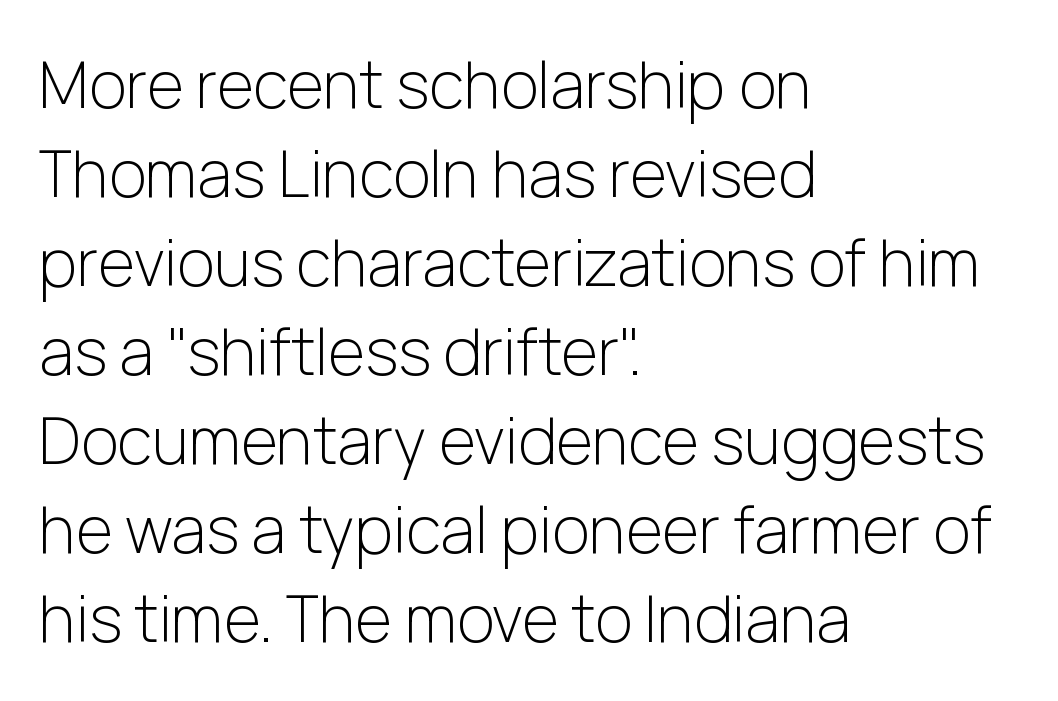
The image shows 64 px light sans-serif type, upright; set left-aligned, normal line spacing (1.39x), normal letter spacing, not underlined; low stroke contrast and a medium x-height.
